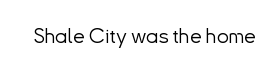
{"italic": "no", "bold": "no", "underline": "no", "letter_spacing": "normal", "letter_spacing_em": 0.0, "glyph_px": 21}
